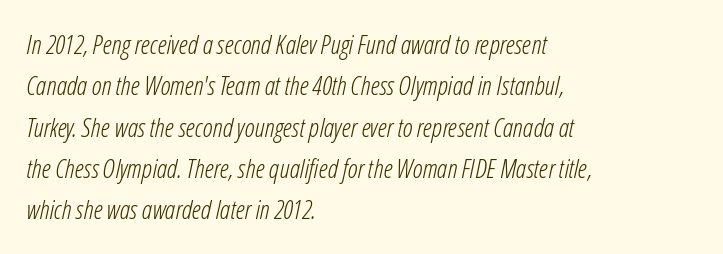
Horizontal bands of white between lines are of average thickness. The space directly below the letters is spotless. Between one letter and the next there's only the usual sliver of space. Characters are canted at an angle relative to the baseline's perpendicular. The weight tops out at a normal text grade. Reading down the block, your eye returns to a fixed left position each line.
